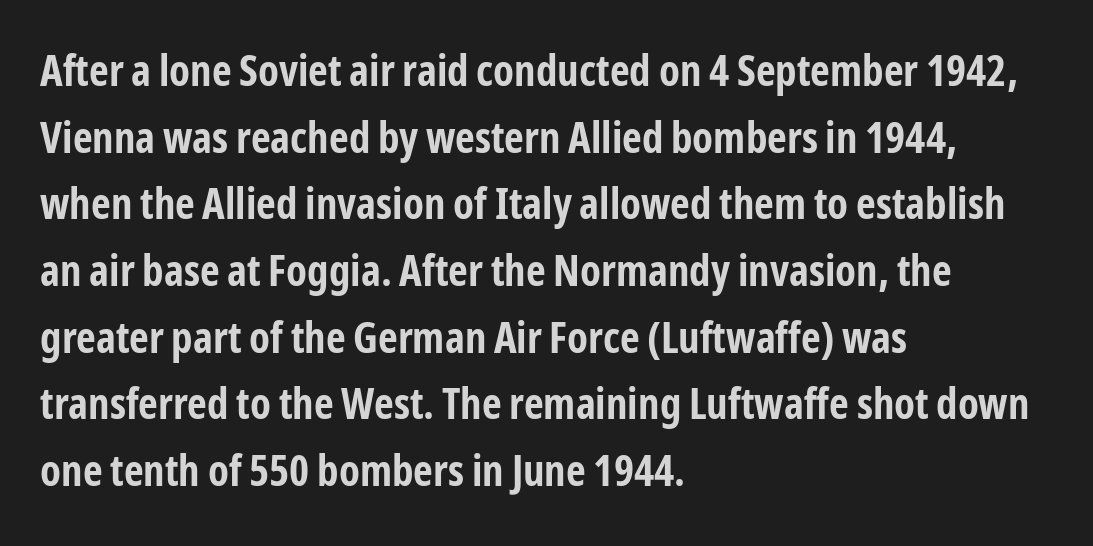
{"serif": "no", "italic": "no", "bold": "yes", "weight": "bold", "width": "condensed", "stroke_contrast": "low", "x_height": "medium", "monospaced": "no", "underline": "no", "align": "left", "line_spacing": "normal", "line_spacing_ratio": 1.55, "letter_spacing": "normal", "letter_spacing_em": 0.0, "glyph_px": 43}
